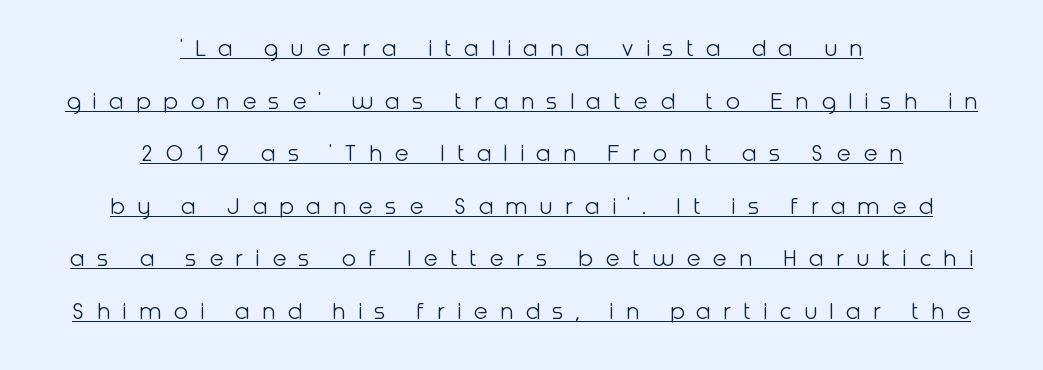
The image shows 26 px text type, upright; set centered, loose line spacing (2.02x), unusually wide letter spacing (+0.47 em), underlined.
